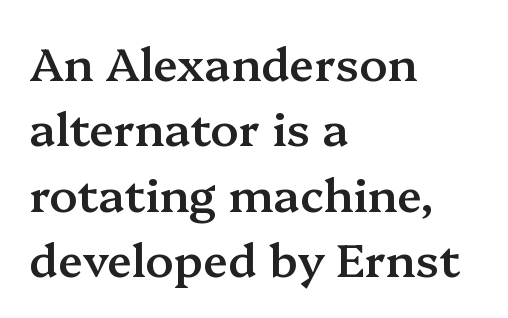
The image shows 46 px semibold serif type, upright; set left-aligned, normal line spacing (1.42x), normal letter spacing, not underlined; medium stroke contrast and a medium x-height.
